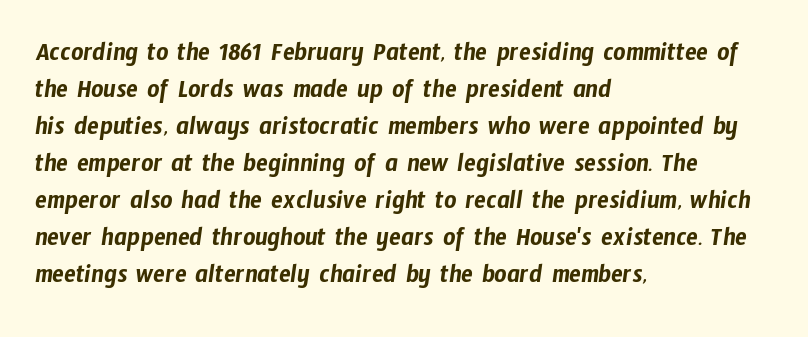
The image shows 27 px text type; set left-aligned, normal line spacing (1.37x), normal letter spacing, not underlined.
